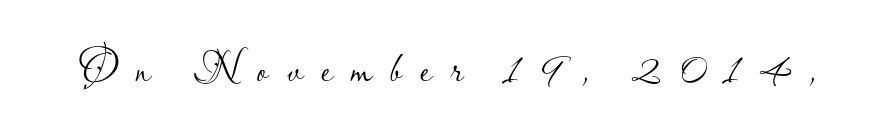
{"serif": "no", "bold": "no", "weight": "light", "width": "normal", "stroke_contrast": "low", "x_height": "small", "monospaced": "no", "underline": "no", "letter_spacing": "wide", "letter_spacing_em": 0.39, "glyph_px": 46}
